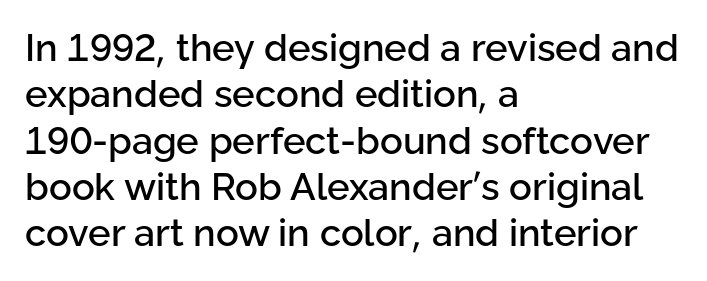
{"serif": "no", "italic": "no", "width": "normal", "stroke_contrast": "low", "x_height": "medium", "monospaced": "no", "underline": "no", "align": "left", "line_spacing_ratio": 1.22, "letter_spacing": "normal", "letter_spacing_em": 0.0, "glyph_px": 38}
